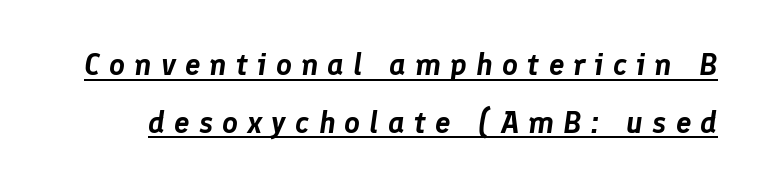
The image shows 31 px text type, italic (leaning right); set line spacing 1.86x, unusually wide letter spacing (+0.29 em), underlined; low stroke contrast and a medium x-height.
